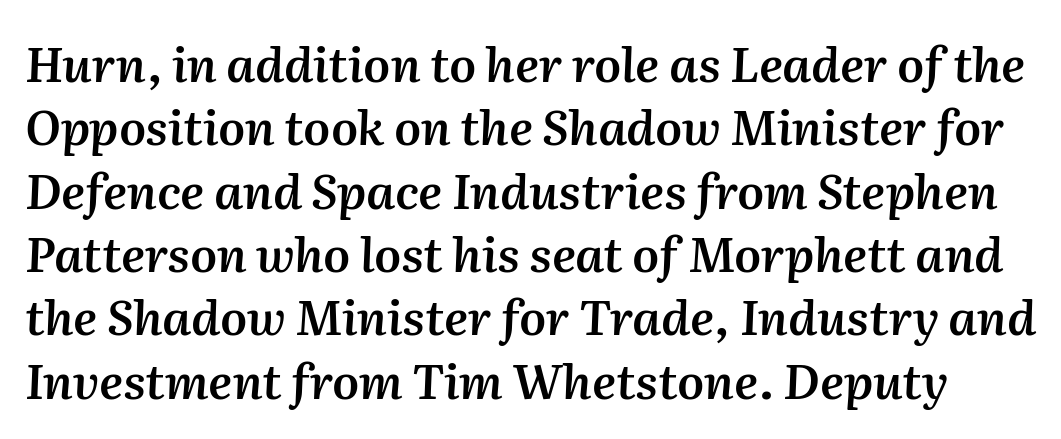
The image shows 48 px semibold type, italic (leaning right); set normal line spacing (1.32x), normal letter spacing, not underlined; medium stroke contrast and a medium x-height.
